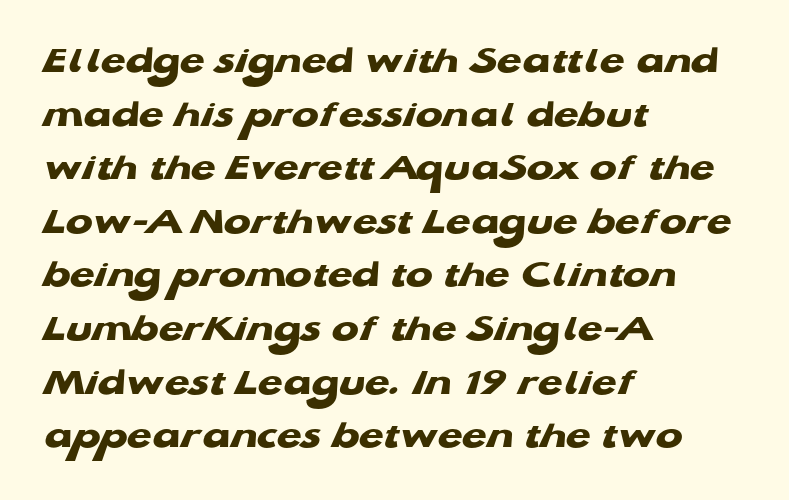
{"serif": "no", "bold": "yes", "weight": "heavy", "width": "wide", "stroke_contrast": "low", "x_height": "medium", "monospaced": "no", "underline": "no", "align": "left", "line_spacing": "normal", "line_spacing_ratio": 1.34, "letter_spacing": "normal", "letter_spacing_em": 0.0, "glyph_px": 40}
